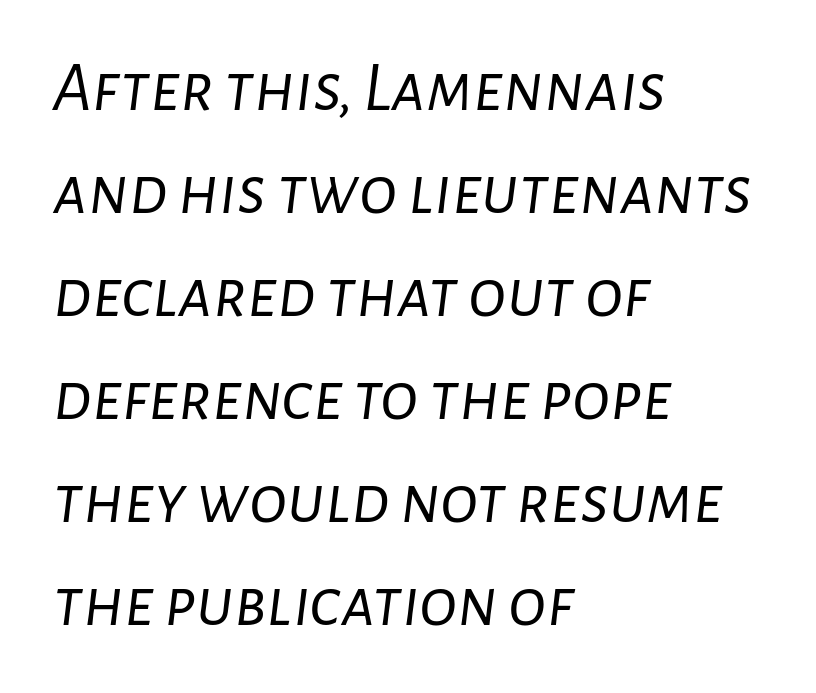
The image shows 71 px light type, italic (leaning right); set left-aligned, normal line spacing (1.45x), normal letter spacing, not underlined; low stroke contrast and a medium x-height.
